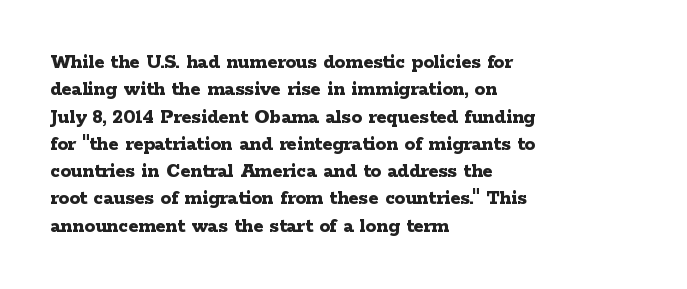
{"italic": "no", "bold": "yes", "underline": "no", "align": "left", "line_spacing": "normal", "line_spacing_ratio": 1.3, "letter_spacing": "normal", "letter_spacing_em": 0.0, "glyph_px": 21}
